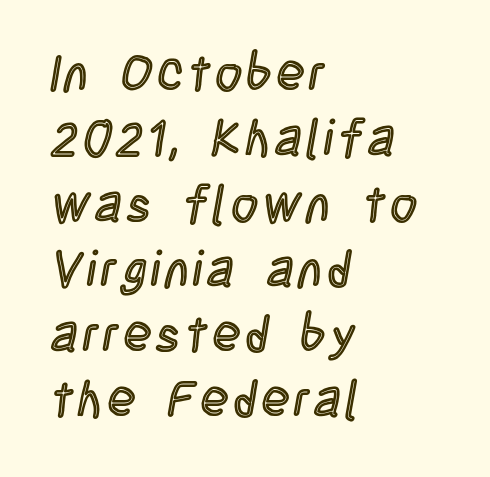
The image shows 51 px condensed type; set left-aligned, normal line spacing (1.28x), not underlined; a large x-height.
